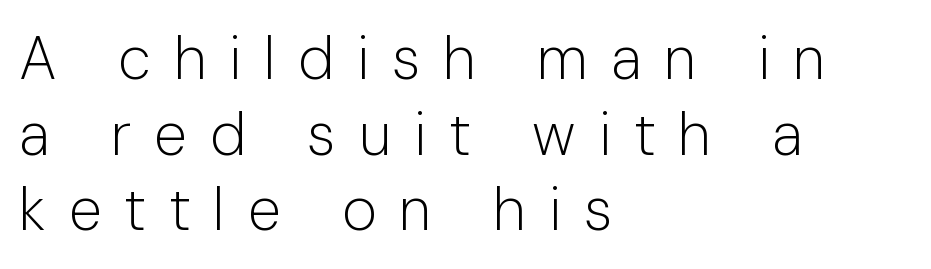
{"serif": "no", "italic": "no", "bold": "no", "weight": "light", "width": "normal", "stroke_contrast": "low", "x_height": "medium", "monospaced": "no", "underline": "no", "align": "left", "line_spacing": "normal", "line_spacing_ratio": 1.26, "letter_spacing": "wide", "letter_spacing_em": 0.38, "glyph_px": 60}
